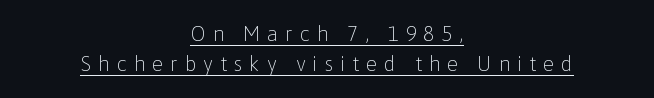
Q: Is the text bold? A: No.
Q: Is the text italic (slanted)? A: No, it is upright.
Q: Is the text underlined? A: Yes.
Q: How is the paragraph aligned? A: Centered.
Q: Is the spacing between letters normal or unusually wide? A: Unusually wide.
Q: Is the spacing between lines tight, normal or loose? A: Normal.
